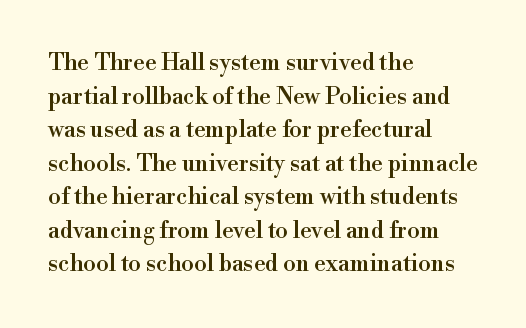
The image shows 23 px text type, upright; set left-aligned, normal line spacing (1.46x), normal letter spacing, not underlined.
